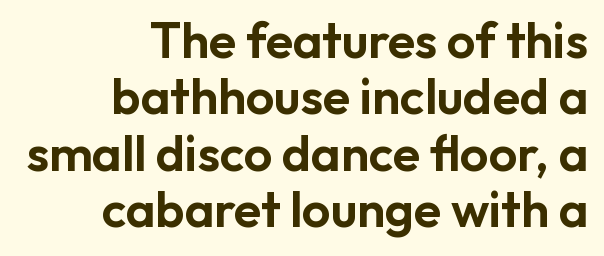
The image shows 50 px sans-serif type, upright; set right-aligned, tight line spacing (1.13x), normal letter spacing, not underlined; low stroke contrast and a medium x-height.
